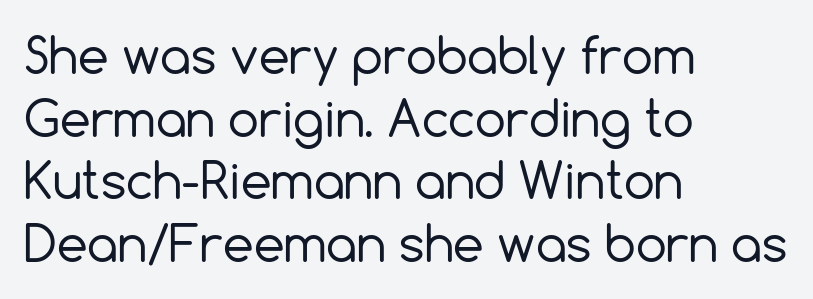
Compared with a centered layout, this one pins lines to the left instead. Is this a fixed-width face? No — the glyphs have proportional, varying widths. Check where the strokes stop: nothing finishes them off — pure sans. Underlining? Definitely not there. The cut favours lightness, reaching ordinary text weight at its darkest.
